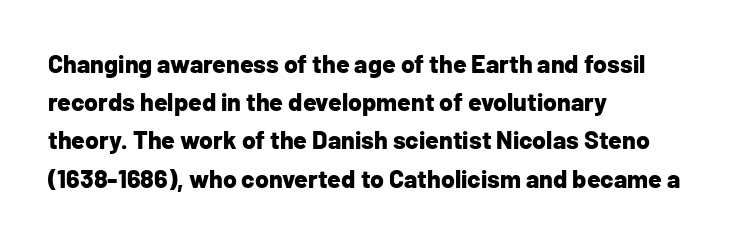
Q: Is the text bold? A: Yes.
Q: Is the text italic (slanted)? A: No, it is upright.
Q: Is the text underlined? A: No.
Q: How is the paragraph aligned? A: Left-aligned.
Q: Is the spacing between letters normal or unusually wide? A: Normal.
Q: Is the spacing between lines tight, normal or loose? A: Normal.
